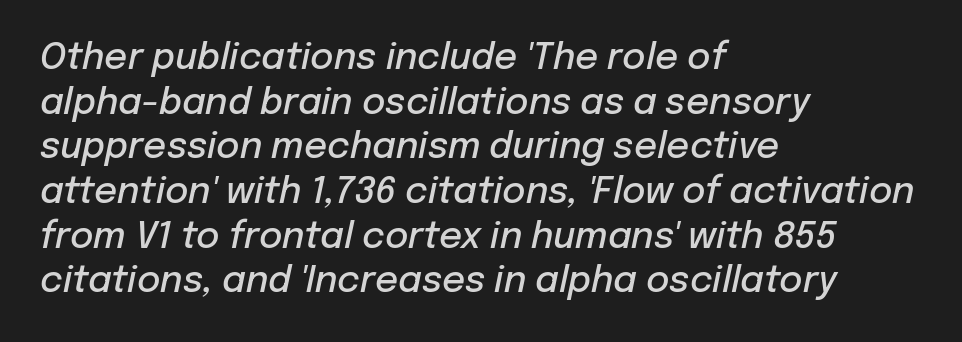
The image shows 36 px semibold type, italic (leaning right); set left-aligned, line spacing 1.24x, normal letter spacing, not underlined; low stroke contrast and a medium x-height.
